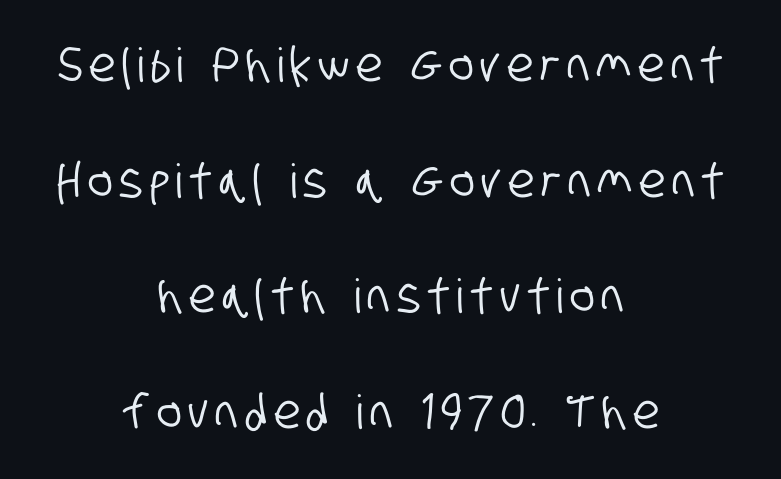
{"serif": "no", "width": "condensed", "stroke_contrast": "low", "x_height": "large", "monospaced": "no", "underline": "no", "align": "center", "line_spacing": "loose", "line_spacing_ratio": 2.46, "glyph_px": 47}
